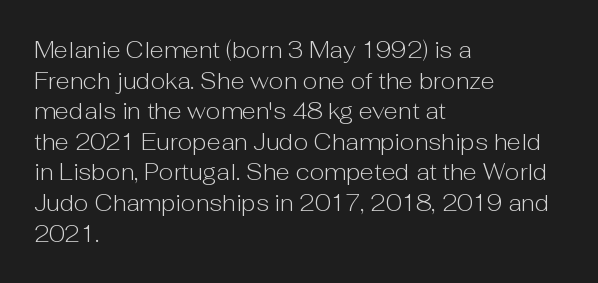
Vertical spacing — default. The text block is weighted toward the left margin, trailing off unevenly rightward. The baseline area is clear. These lines keep a tight, regular rhythm from letter to letter. No extra ink here — the face is not bold.
